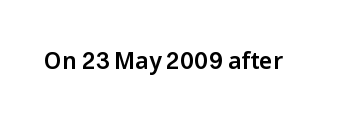
Each word holds together tightly as a unit, with standard inter-letter gaps. Posture: upright roman. The specimen omits any rule beneath the text block's lines.
